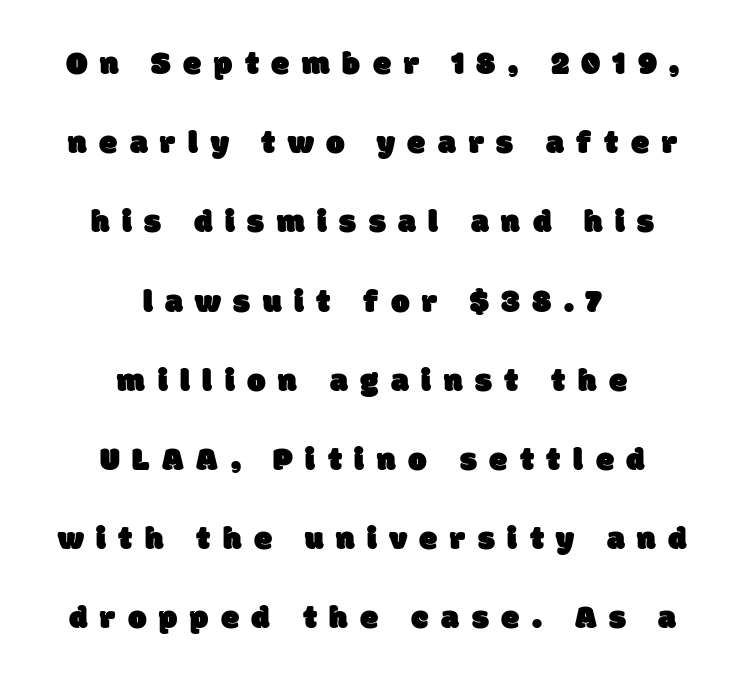
{"serif": "no", "width": "normal", "stroke_contrast": "low", "x_height": "large", "monospaced": "no", "underline": "no", "align": "center", "line_spacing": "loose", "line_spacing_ratio": 2.4, "letter_spacing": "wide", "letter_spacing_em": 0.38, "glyph_px": 33}
